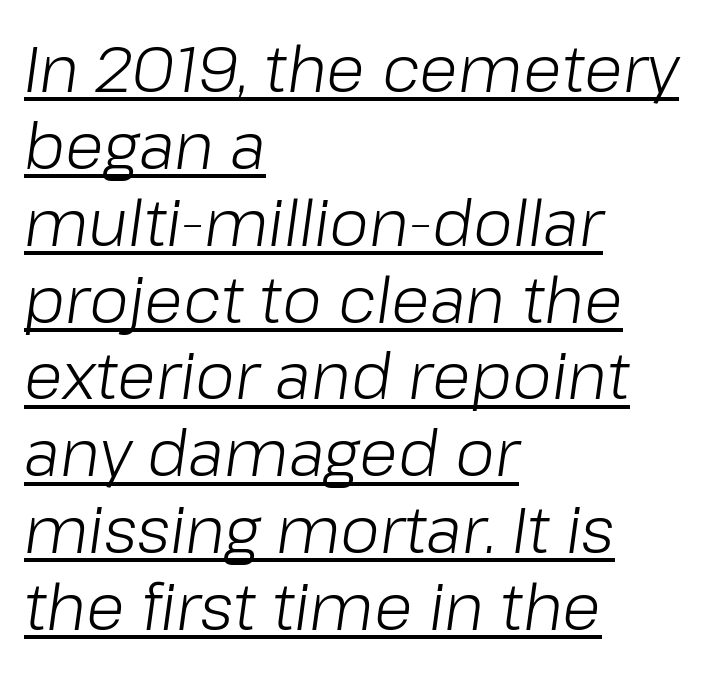
{"italic": "yes", "lean": "right", "slant_degrees": 8, "bold": "no", "weight": "light", "width": "normal", "stroke_contrast": "low", "x_height": "medium", "monospaced": "no", "underline": "yes", "align": "left", "line_spacing_ratio": 1.22, "letter_spacing": "normal", "letter_spacing_em": 0.0, "glyph_px": 63}
